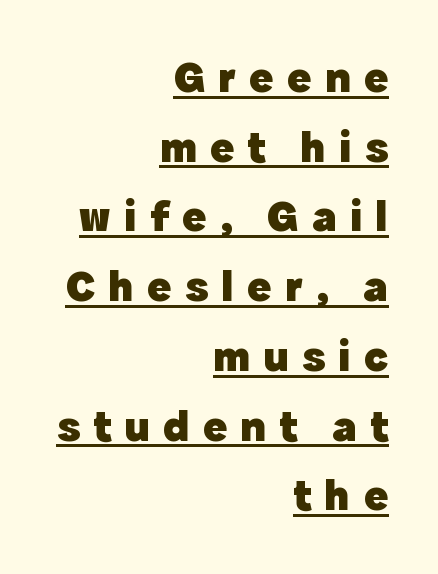
The image shows 45 px heavy sans-serif type, upright; set right-aligned, normal line spacing (1.55x), unusually wide letter spacing (+0.29 em), underlined; a medium x-height.
